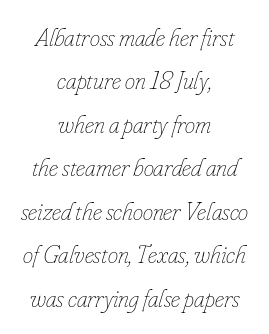
{"italic": "yes", "lean": "right", "slant_degrees": 16, "bold": "no", "underline": "no", "align": "center", "line_spacing": "normal", "line_spacing_ratio": 1.67, "letter_spacing": "normal", "letter_spacing_em": 0.0, "glyph_px": 26}
